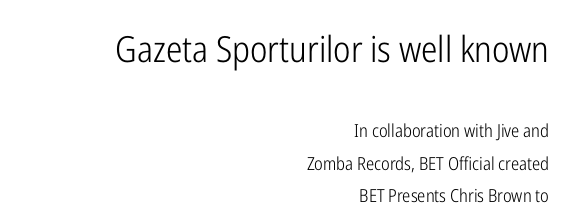
The image shows 36 px light, condensed sans-serif type, upright; set right-aligned, line spacing 1.81x, normal letter spacing, not underlined; the first (top) block is 2.0x larger; low stroke contrast and a medium x-height.
